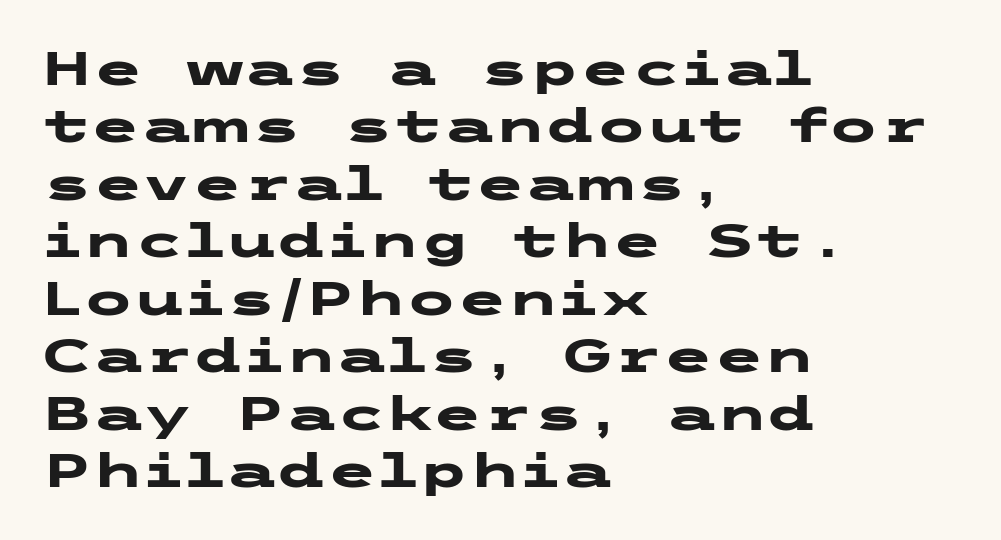
Left-aligned paragraph, ragged on the right. How would I describe the line gaps? Plain and ordinary. This rendering employs a face without finishing strokes, i.e., a sans-serif. Look at the tracking — it's just the regular setting, nothing added. The baseline area is clear. Every letter is thick-stroked: bold, no question.
